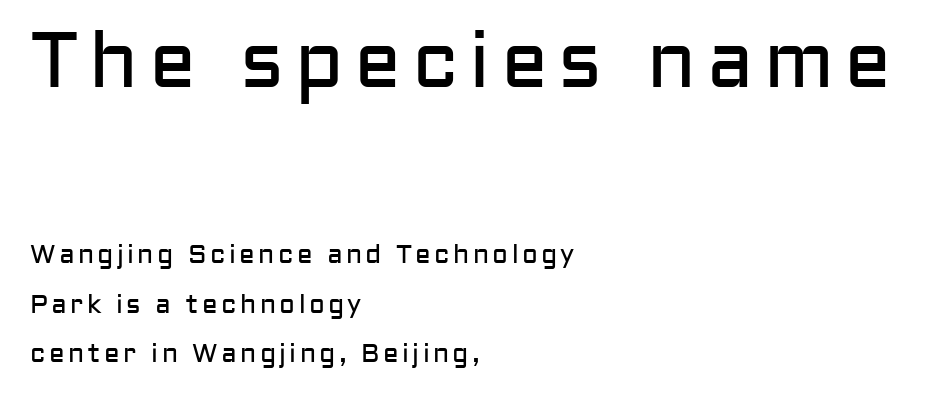
The image shows 79 px regular-weight sans-serif type, upright; set left-aligned, loose line spacing (1.91x), not underlined; the first (top) block is 3.04x larger; low stroke contrast and a medium x-height.
